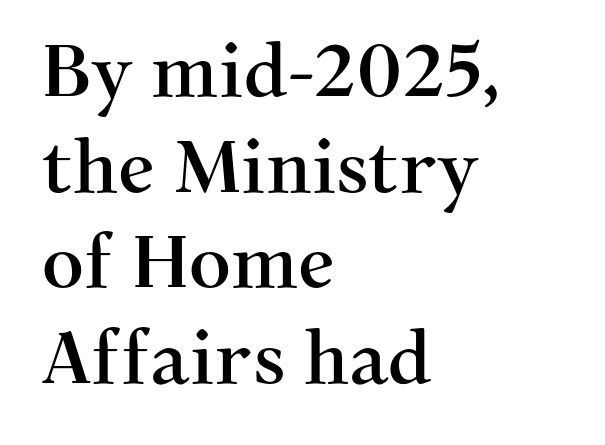
The image shows 73 px serif type, upright; set left-aligned, normal line spacing (1.31x), normal letter spacing, not underlined; medium stroke contrast and a medium x-height.
